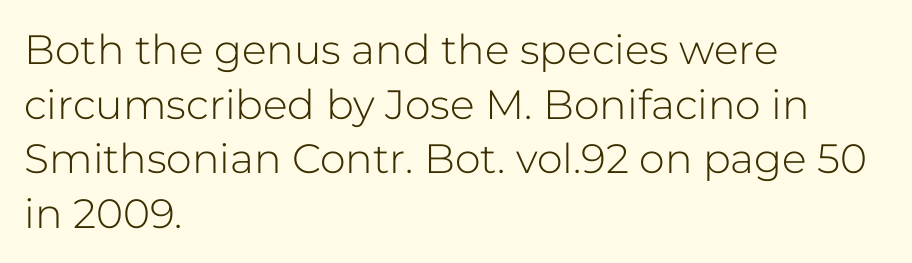
Nope, no serifs anywhere on these letters. The space directly below the letters is spotless. What stands out about the letter spacing? Nothing — it is the standard amount. The font is comparable to plain body text, perhaps lighter. The passage shown stacks its lines at a standard gap. A student would call this left alignment; a typographer would say flush left, rag right.
